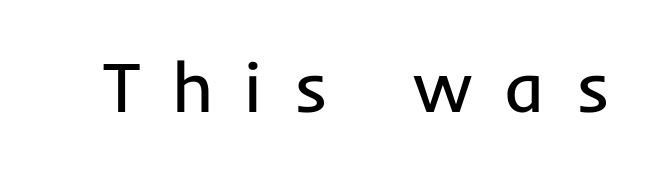
The zone under the glyphs is completely vacant. Every character sits straight up, as roman type does. A typesetter would call this heavily tracked-out type. These lines are rendered in a variable-pitch font.
